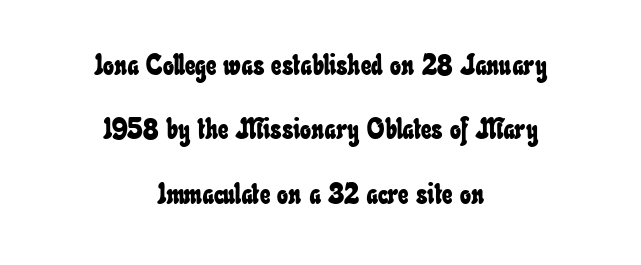
The image shows 29 px condensed type; set centered, loose line spacing (2.22x), normal letter spacing, not underlined; low stroke contrast and a small x-height.
